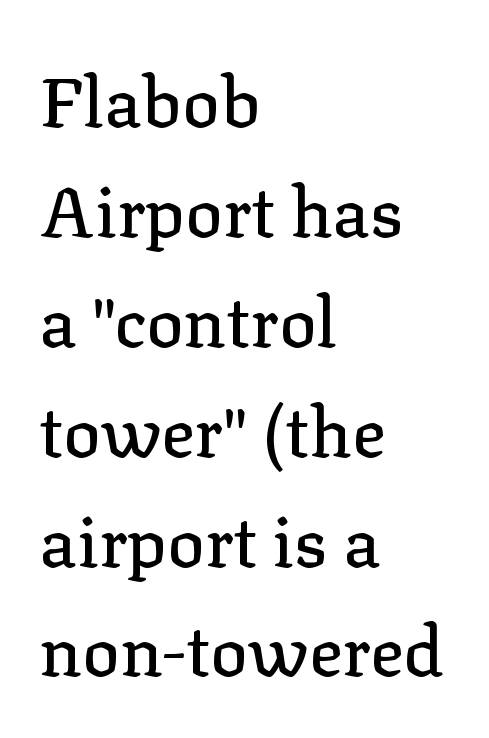
Q: Is the text italic (slanted)? A: No, it is upright.
Q: Is the typeface a serif or a sans-serif typeface? A: Serif.
Q: Is the text underlined? A: No.
Q: How is the paragraph aligned? A: Left-aligned.
Q: Is the spacing between letters normal or unusually wide? A: Normal.
Q: Is the spacing between lines tight, normal or loose? A: Normal.
Q: Width (condensed, normal, or wide)? A: Normal.
Q: Stroke contrast? A: Low.
Q: x-height? A: Medium.
Q: Monospaced? A: No.
